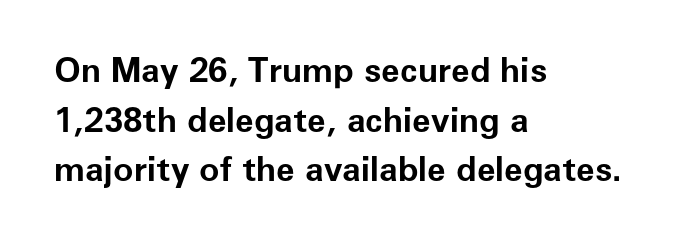
Q: Is the text bold? A: Yes.
Q: Is the text italic (slanted)? A: No, it is upright.
Q: Is the typeface a serif or a sans-serif typeface? A: Sans-serif.
Q: Is the text underlined? A: No.
Q: How is the paragraph aligned? A: Left-aligned.
Q: Is the spacing between letters normal or unusually wide? A: Normal.
Q: Is the spacing between lines tight, normal or loose? A: Normal.
Q: Width (condensed, normal, or wide)? A: Normal.
Q: Stroke contrast? A: Low.
Q: x-height? A: Medium.
Q: Monospaced? A: No.
